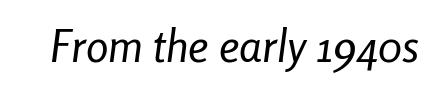
Q: Is the text bold? A: No.
Q: Is the text italic (slanted)? A: Yes, it leans right by about 8 degrees.
Q: Is the text underlined? A: No.
Q: Is the spacing between letters normal or unusually wide? A: Normal.
Q: Width (condensed, normal, or wide)? A: Condensed.
Q: Stroke contrast? A: Low.
Q: x-height? A: Medium.
Q: Monospaced? A: No.
